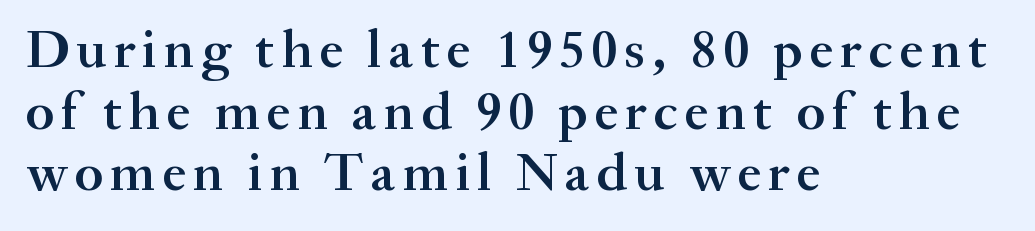
The image shows 54 px semibold serif type, upright; set left-aligned, tight line spacing (1.14x), not underlined; medium stroke contrast and a small x-height.
